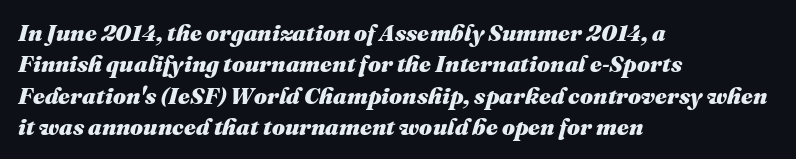
Q: Is the text bold? A: Yes.
Q: Is the text italic (slanted)? A: Yes, it leans right by about 16 degrees.
Q: Is the text underlined? A: No.
Q: How is the paragraph aligned? A: Left-aligned.
Q: Is the spacing between letters normal or unusually wide? A: Normal.
Q: Is the spacing between lines tight, normal or loose? A: Normal.
